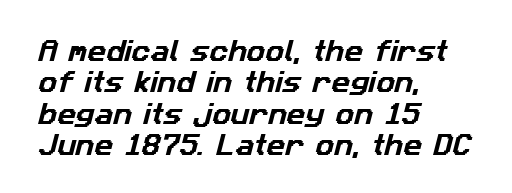
Q: Is the text underlined? A: No.
Q: How is the paragraph aligned? A: Left-aligned.
Q: Is the spacing between letters normal or unusually wide? A: Normal.
Q: Is the spacing between lines tight, normal or loose? A: Normal.
